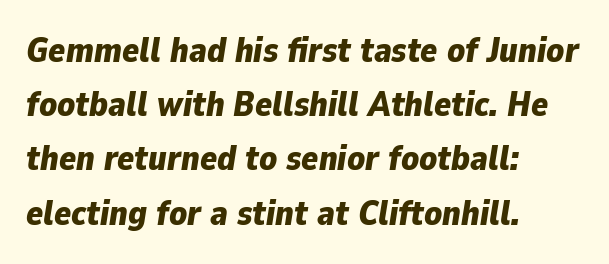
{"italic": "yes", "lean": "right", "slant_degrees": 9, "bold": "yes", "weight": "bold", "width": "normal", "stroke_contrast": "low", "x_height": "medium", "monospaced": "no", "underline": "no", "align": "left", "line_spacing": "normal", "line_spacing_ratio": 1.55, "letter_spacing": "normal", "letter_spacing_em": 0.0, "glyph_px": 35}
